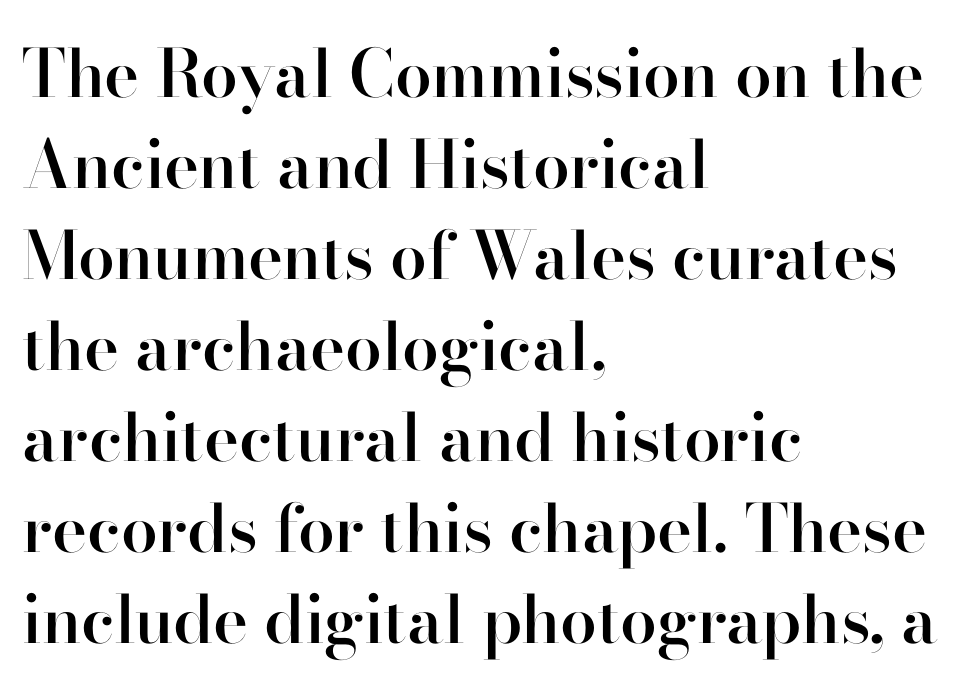
Casual observation: everything's shoved over to the left. Nope, not italic — everything's standing straight. The letters advance in unequal steps, a hallmark of proportional type. This sample keeps an unexceptional amount of space between lines. The words here are not underlined. Nobody touched the tracking dial on this one.
